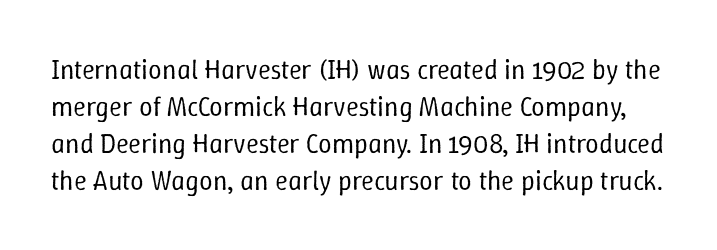
Students, observe: this is what conventionally led text looks like. Rule under the text: the space is simply empty. The letterforms sit shoulder to shoulder at normal distance. The letters look calm and open, with moderate or lighter stems. The lettering holds an erect, upright posture throughout.
